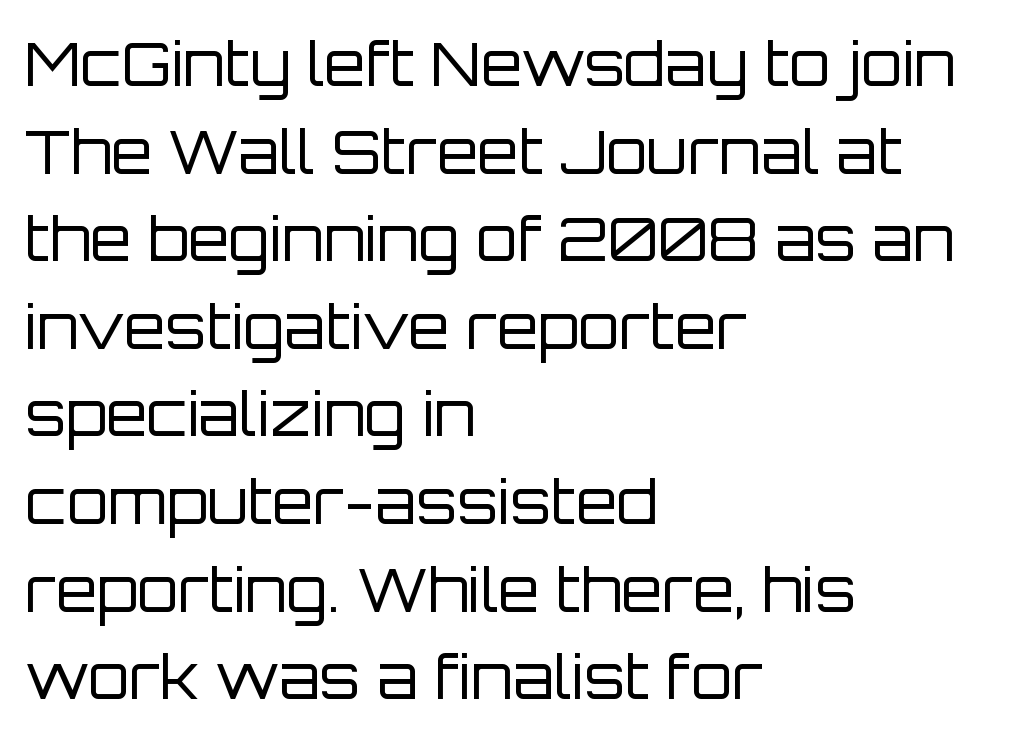
{"serif": "no", "italic": "no", "bold": "no", "weight": "regular", "width": "normal", "stroke_contrast": "low", "x_height": "large", "monospaced": "no", "underline": "no", "align": "left", "line_spacing": "normal", "line_spacing_ratio": 1.46, "letter_spacing": "normal", "letter_spacing_em": 0.0, "glyph_px": 60}
